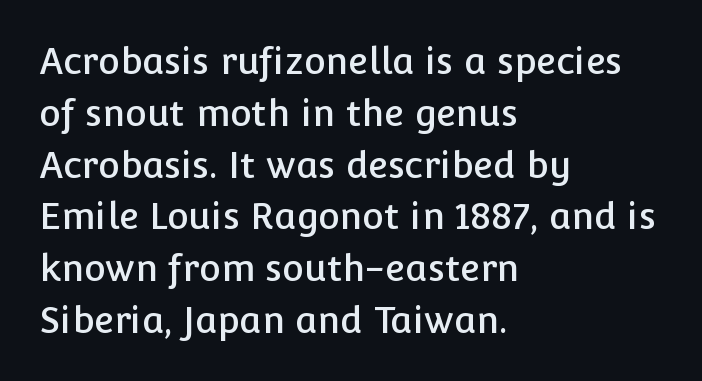
The image shows 37 px sans-serif type, upright; set left-aligned, normal line spacing (1.4x), normal letter spacing, not underlined; low stroke contrast and a medium x-height.
